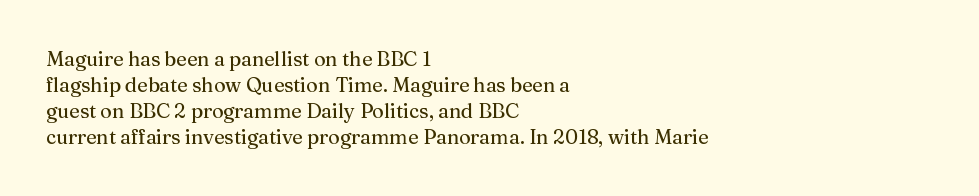
Q: Is the text italic (slanted)? A: No, it is upright.
Q: Is the text underlined? A: No.
Q: How is the paragraph aligned? A: Left-aligned.
Q: Is the spacing between letters normal or unusually wide? A: Normal.
Q: Is the spacing between lines tight, normal or loose? A: Normal.
